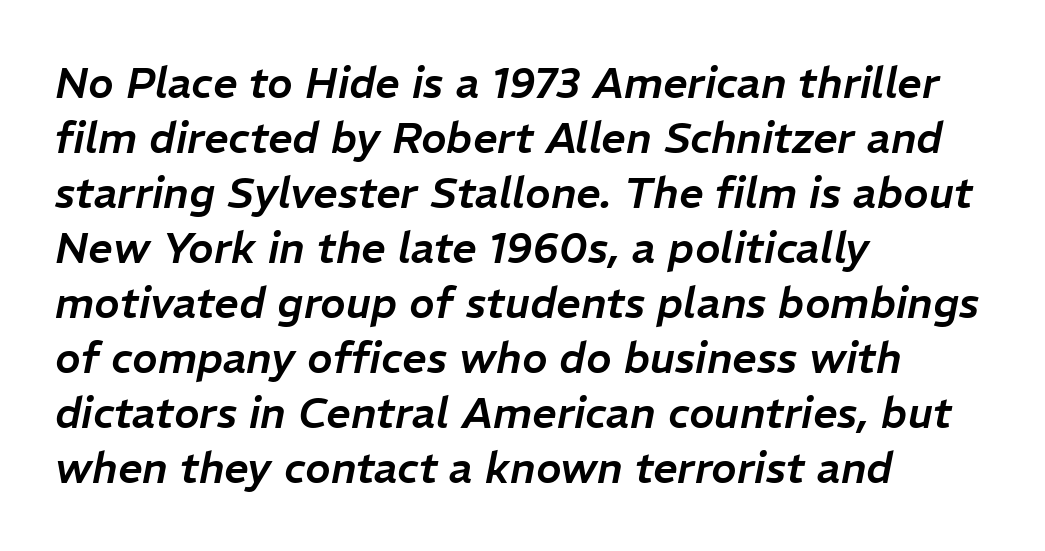
Q: Is the text italic (slanted)? A: Yes, it leans right by about 11 degrees.
Q: Is the text underlined? A: No.
Q: How is the paragraph aligned? A: Left-aligned.
Q: Is the spacing between letters normal or unusually wide? A: Normal.
Q: Is the spacing between lines tight, normal or loose? A: Normal.
Q: Width (condensed, normal, or wide)? A: Normal.
Q: Stroke contrast? A: Low.
Q: x-height? A: Medium.
Q: Monospaced? A: No.
